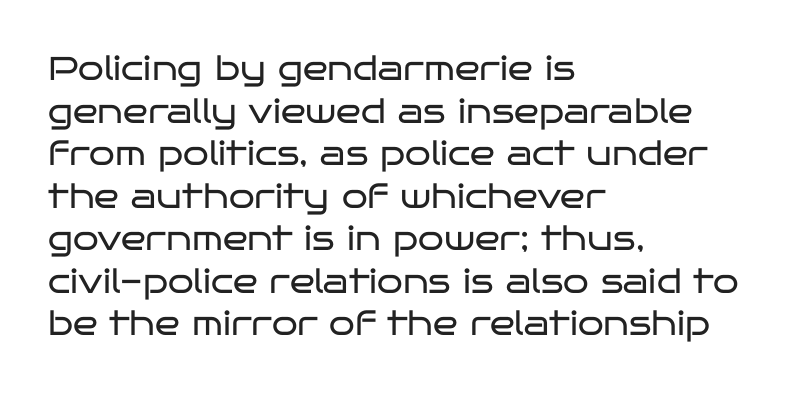
The image shows 33 px regular-weight, wide sans-serif type, upright; set left-aligned, normal line spacing (1.29x), normal letter spacing, not underlined; low stroke contrast and a large x-height.
